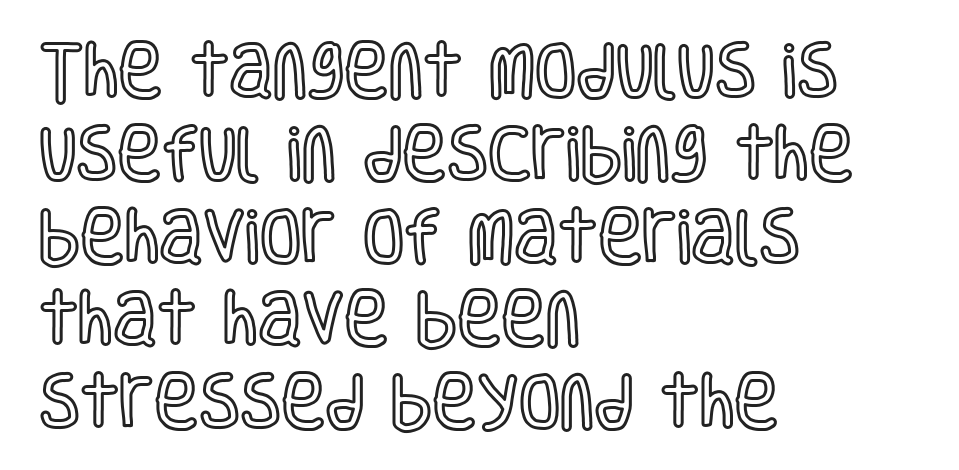
The image shows 60 px condensed type, upright; set left-aligned, normal line spacing (1.38x), normal letter spacing, not underlined; a large x-height.
